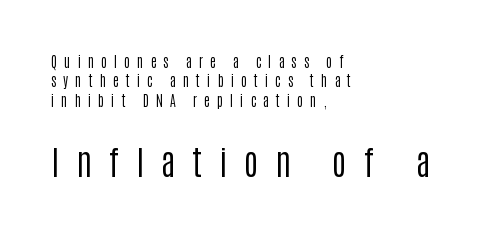
The image shows 34 px regular-weight, condensed sans-serif type, upright; set left-aligned, normal line spacing (1.39x), unusually wide letter spacing (+0.5 em), not underlined; the second (bottom) block is 2.43x larger; low stroke contrast and a large x-height.
